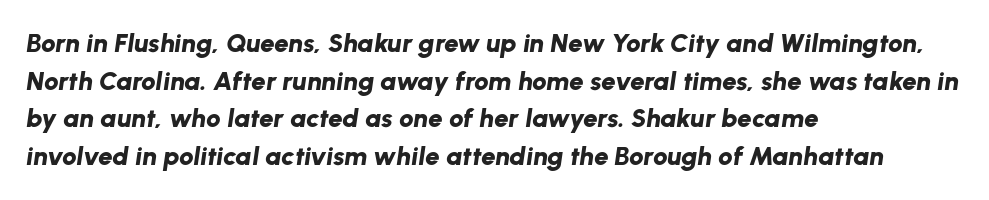
The image shows 26 px bold type, italic (leaning right); set left-aligned, normal line spacing (1.45x), normal letter spacing, not underlined.
